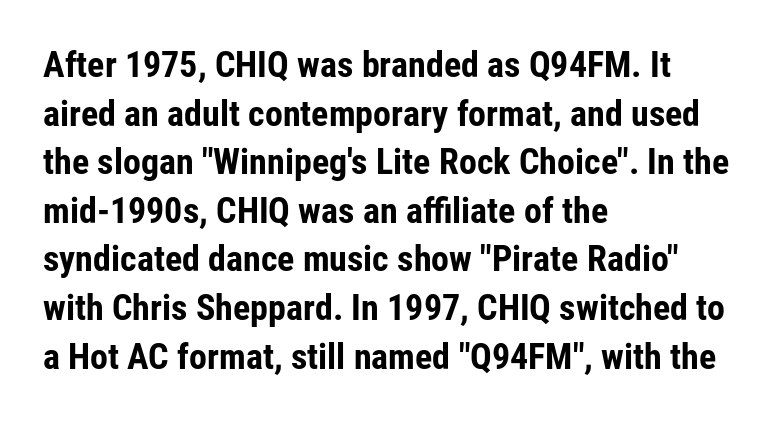
Q: Is the text bold? A: Yes.
Q: Is the text italic (slanted)? A: No, it is upright.
Q: Is the typeface a serif or a sans-serif typeface? A: Sans-serif.
Q: Is the text underlined? A: No.
Q: How is the paragraph aligned? A: Left-aligned.
Q: Is the spacing between letters normal or unusually wide? A: Normal.
Q: Is the spacing between lines tight, normal or loose? A: Normal.
Q: Width (condensed, normal, or wide)? A: Condensed.
Q: Stroke contrast? A: Low.
Q: x-height? A: Medium.
Q: Monospaced? A: No.
